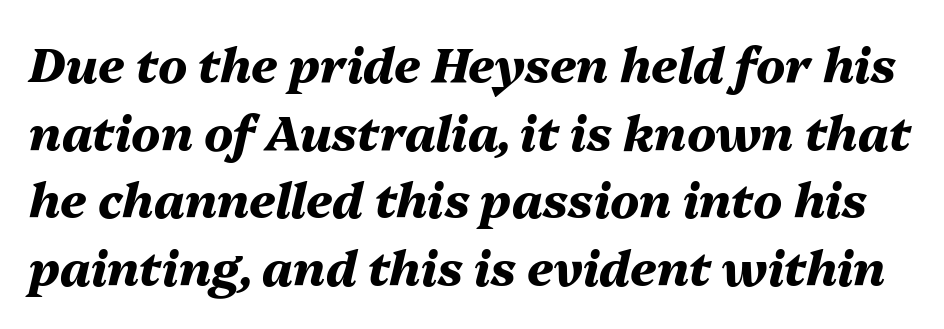
{"italic": "yes", "lean": "right", "slant_degrees": 13, "bold": "yes", "weight": "heavy", "width": "normal", "stroke_contrast": "medium", "x_height": "medium", "monospaced": "no", "underline": "no", "line_spacing": "normal", "line_spacing_ratio": 1.41, "letter_spacing": "normal", "letter_spacing_em": 0.0, "glyph_px": 48}
